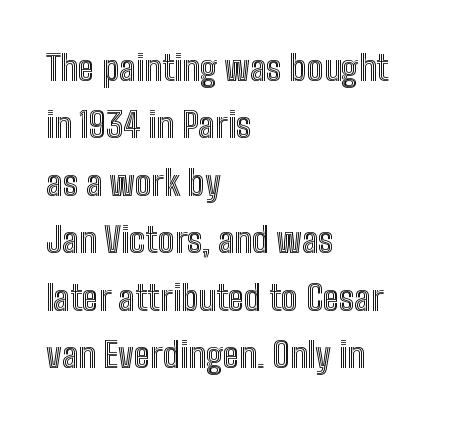
{"italic": "no", "width": "condensed", "x_height": "medium", "monospaced": "no", "underline": "no", "align": "left", "line_spacing": "normal", "line_spacing_ratio": 1.64, "letter_spacing": "normal", "letter_spacing_em": 0.0, "glyph_px": 35}
